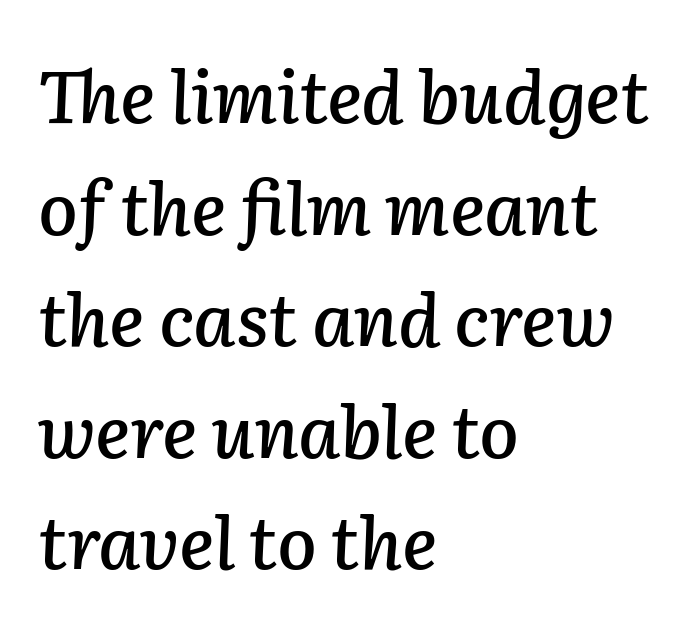
This is oblique type, the kind used for emphasis or titles. This sample has the flowing, uneven cadence of proportional lettering. This rendering uses left alignment, leaving the right contour irregular. The space between consecutive lines is moderate. The zone under the glyphs is completely vacant. Short note: letters normally spaced.
